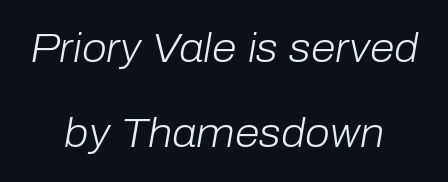
The image shows 40 px light type, italic (leaning right); set centered, loose line spacing (2.12x), normal letter spacing, not underlined; low stroke contrast and a medium x-height.
